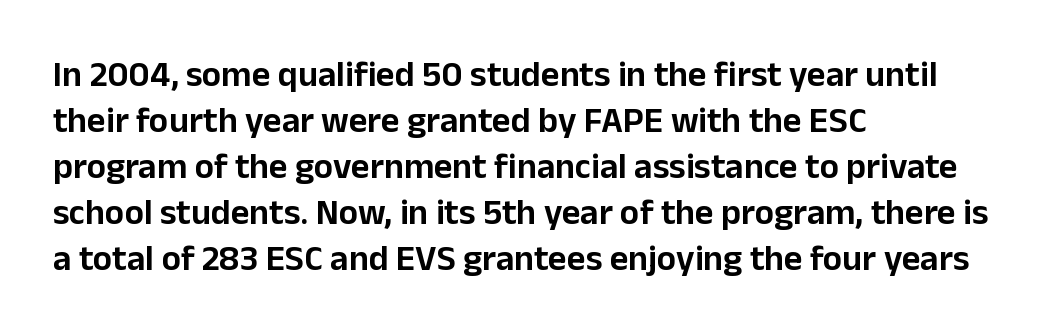
Q: Is the text italic (slanted)? A: No, it is upright.
Q: Is the typeface a serif or a sans-serif typeface? A: Sans-serif.
Q: Is the text underlined? A: No.
Q: How is the paragraph aligned? A: Left-aligned.
Q: Is the spacing between letters normal or unusually wide? A: Normal.
Q: Is the spacing between lines tight, normal or loose? A: Normal.
Q: Width (condensed, normal, or wide)? A: Normal.
Q: Stroke contrast? A: Low.
Q: x-height? A: Medium.
Q: Monospaced? A: No.
